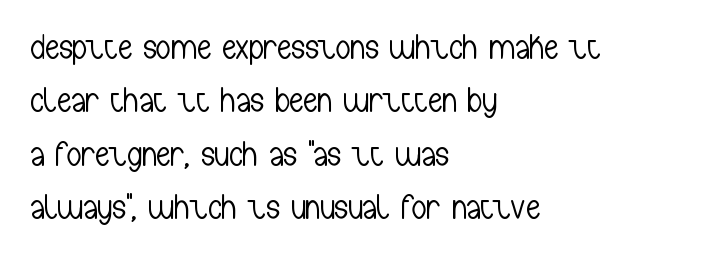
{"serif": "no", "italic": "no", "bold": "no", "weight": "light", "width": "condensed", "stroke_contrast": "low", "x_height": "medium", "monospaced": "no", "underline": "no", "align": "left", "line_spacing": "normal", "line_spacing_ratio": 1.48, "letter_spacing": "normal", "letter_spacing_em": 0.0, "glyph_px": 36}
